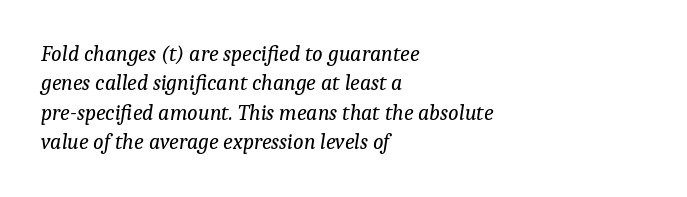
The letters are slanted; this is an italic face. Is this a heavy cut? Hardly; it is regular or lighter. The passage shown has conventional tracking throughout. Horizontal bands of white between lines are of average thickness. This sample is left-justified, so line endings fall wherever the words run out. Anything drawn beneath the words? Only blank space.
